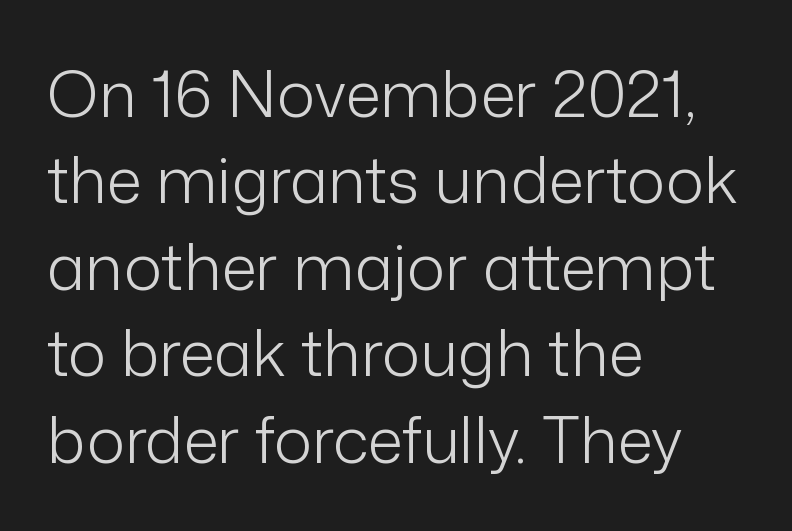
A normal amount of white space separates one row of letters from the next. Each letter keeps its own natural width here, so spacing adapts to shape. In terms of posture, this sample is upright. Note: no serifs on the glyphs. Compared with a centered layout, this one pins lines to the left instead.
